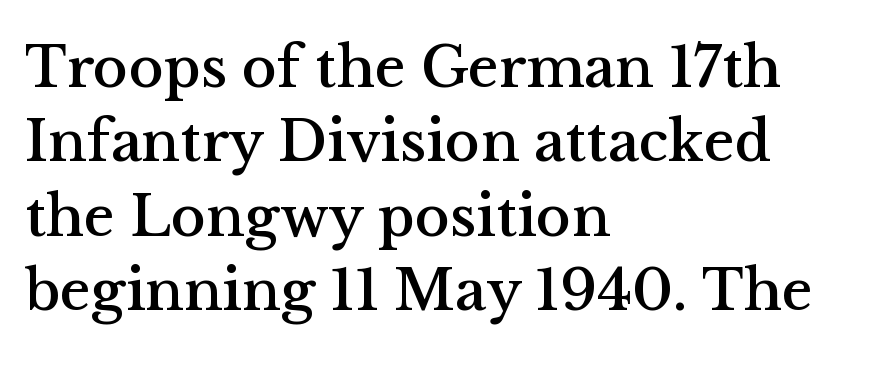
{"serif": "yes", "italic": "no", "width": "normal", "stroke_contrast": "medium", "x_height": "medium", "monospaced": "no", "underline": "no", "align": "left", "line_spacing": "normal", "line_spacing_ratio": 1.26, "letter_spacing": "normal", "letter_spacing_em": 0.0, "glyph_px": 59}
